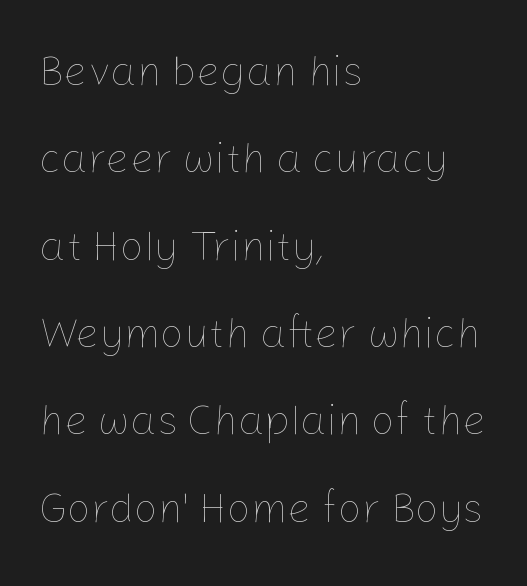
{"italic": "no", "bold": "no", "weight": "thin", "width": "normal", "stroke_contrast": "low", "x_height": "medium", "monospaced": "no", "underline": "no", "align": "left", "line_spacing": "loose", "line_spacing_ratio": 2.08, "letter_spacing": "normal", "letter_spacing_em": 0.0, "glyph_px": 42}
